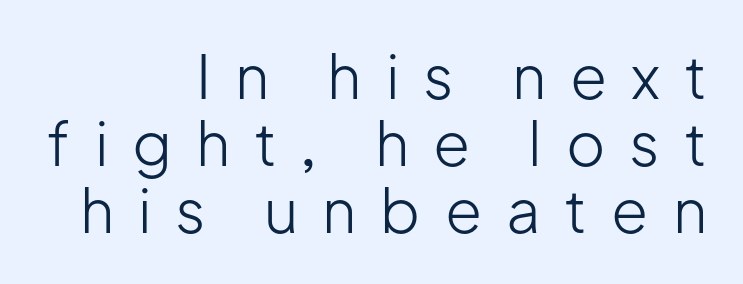
The image shows 60 px light sans-serif type, upright; set right-aligned, tight line spacing (1.12x), unusually wide letter spacing (+0.4 em), not underlined; low stroke contrast and a medium x-height.
